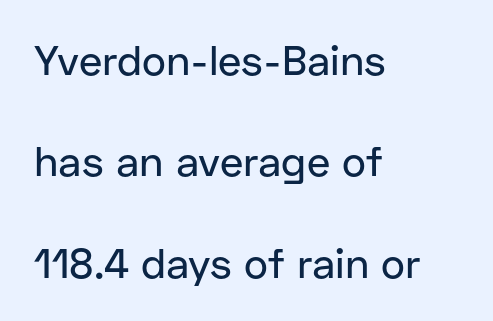
{"serif": "no", "italic": "no", "width": "normal", "stroke_contrast": "low", "x_height": "medium", "monospaced": "no", "underline": "no", "align": "left", "line_spacing": "loose", "line_spacing_ratio": 2.47, "letter_spacing": "normal", "letter_spacing_em": 0.0, "glyph_px": 41}
